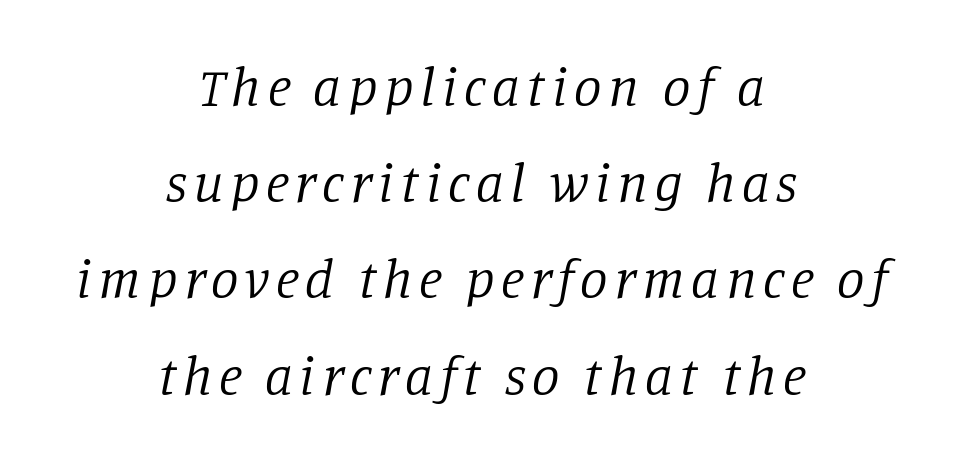
The characters display serif detailing at their extremities. Character widths vary here, with narrow letters taking less room than wide ones. The area under the type is left untouched. Unbolded letterforms with no extra heft.
